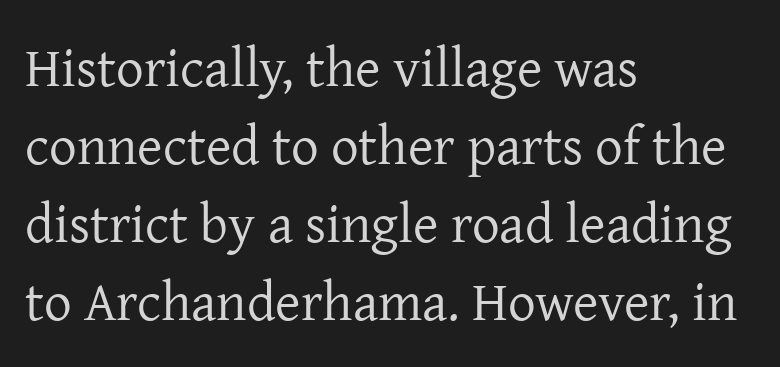
Q: Is the text bold? A: No.
Q: Is the text italic (slanted)? A: No, it is upright.
Q: Is the typeface a serif or a sans-serif typeface? A: Serif.
Q: Is the text underlined? A: No.
Q: How is the paragraph aligned? A: Left-aligned.
Q: Is the spacing between letters normal or unusually wide? A: Normal.
Q: Is the spacing between lines tight, normal or loose? A: Normal.
Q: Width (condensed, normal, or wide)? A: Normal.
Q: Stroke contrast? A: Low.
Q: x-height? A: Medium.
Q: Monospaced? A: No.
